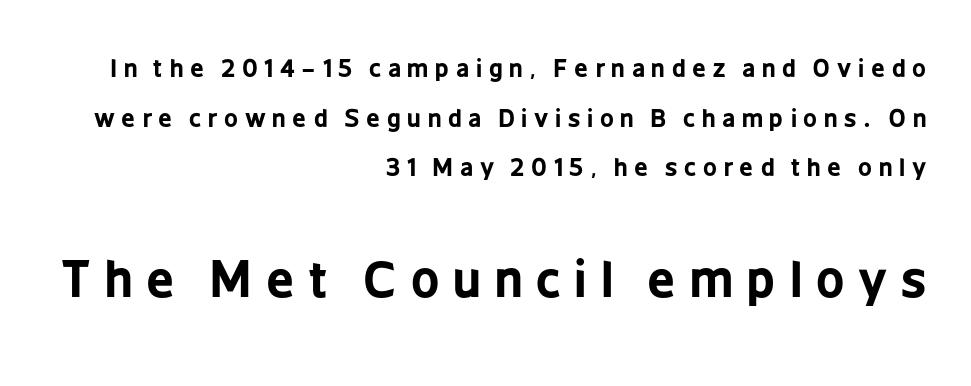
Q: Is the text bold? A: Yes.
Q: Is the text italic (slanted)? A: No, it is upright.
Q: Is the typeface a serif or a sans-serif typeface? A: Sans-serif.
Q: Is the text underlined? A: No.
Q: How is the paragraph aligned? A: Right-aligned.
Q: Is the spacing between letters normal or unusually wide? A: Unusually wide.
Q: Is the spacing between lines tight, normal or loose? A: Loose.
Q: Which block of text is set in a larger size, the first (top) or the second (bottom)? A: The second (bottom) one.
Q: Width (condensed, normal, or wide)? A: Condensed.
Q: Stroke contrast? A: Low.
Q: x-height? A: Medium.
Q: Monospaced? A: No.
